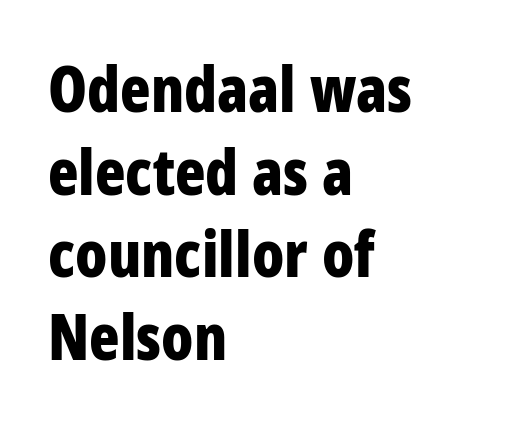
The image shows 63 px bold, condensed sans-serif type, upright; set left-aligned, normal line spacing (1.31x), normal letter spacing, not underlined; low stroke contrast and a large x-height.
